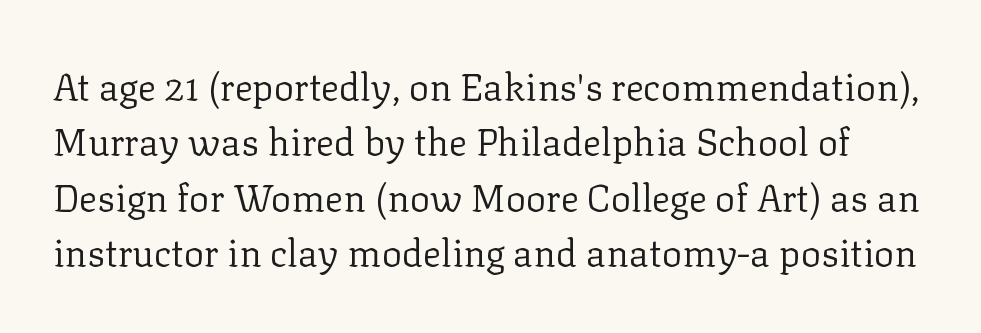
The image shows 38 px regular-weight serif type, upright; set normal line spacing (1.46x), normal letter spacing, not underlined; low stroke contrast and a medium x-height.
